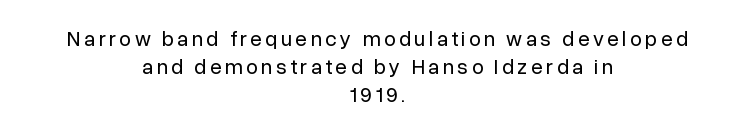
Think standard paragraph weight, or any step lighter than that. Descender tails drop into unmarked territory. This sample uses an upright cut, with every glyph sitting square on the baseline. Leading matches the norm, producing a regular column. The rag falls on both sides of this text block equally.
